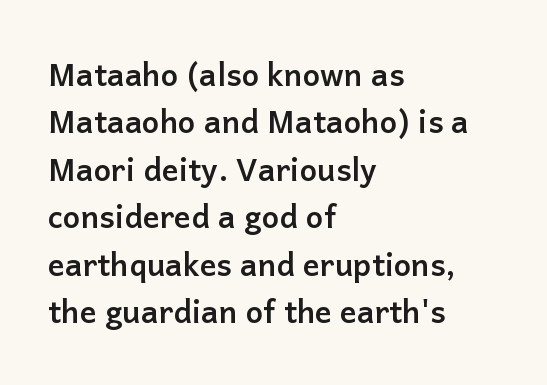
The image shows 31 px semibold sans-serif type, upright; set left-aligned, normal line spacing (1.53x), normal letter spacing, not underlined; low stroke contrast and a medium x-height.
